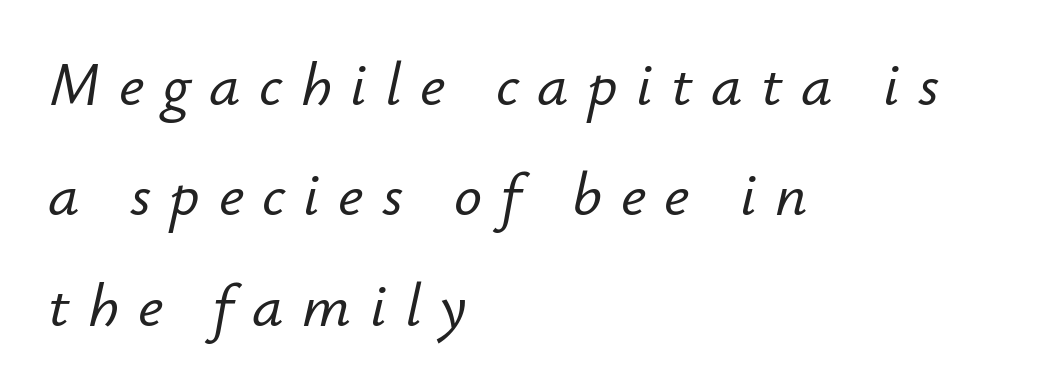
{"italic": "yes", "lean": "right", "slant_degrees": 12, "width": "normal", "stroke_contrast": "low", "x_height": "small", "monospaced": "no", "underline": "no", "align": "left", "line_spacing_ratio": 1.78, "letter_spacing": "wide", "letter_spacing_em": 0.3, "glyph_px": 62}
